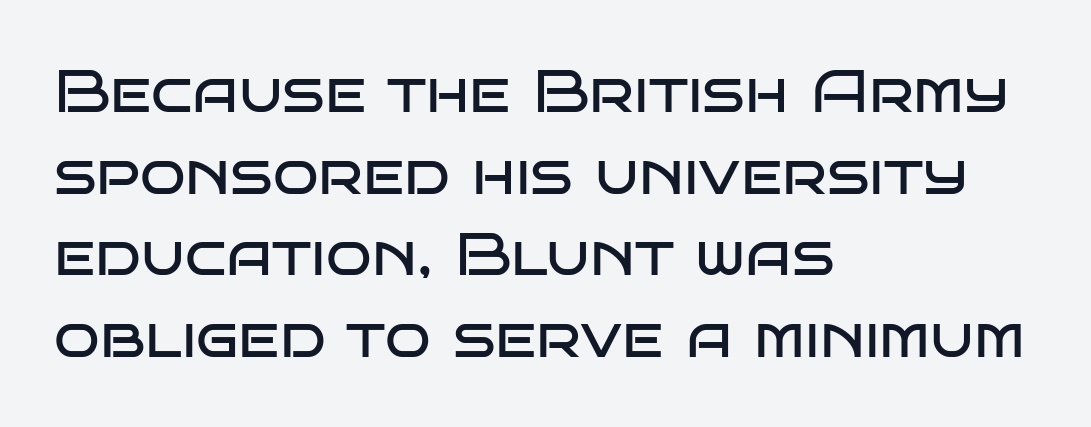
Is this a sans? Yes — the strokes have no serifs. The font is comparable to plain body text, perhaps lighter. Regular leading. Is the block centered? No — it sits flush against the left margin.
